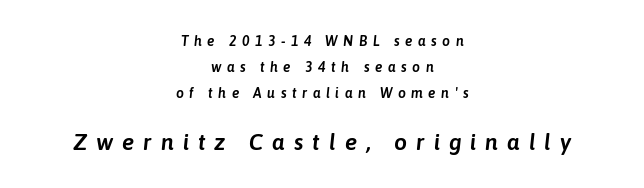
{"italic": "yes", "lean": "right", "slant_degrees": 6, "underline": "no", "align": "center", "line_spacing_ratio": 1.85, "letter_spacing": "wide", "letter_spacing_em": 0.39, "larger_block": "second", "size_ratio": 1.64, "glyph_px": 23}
